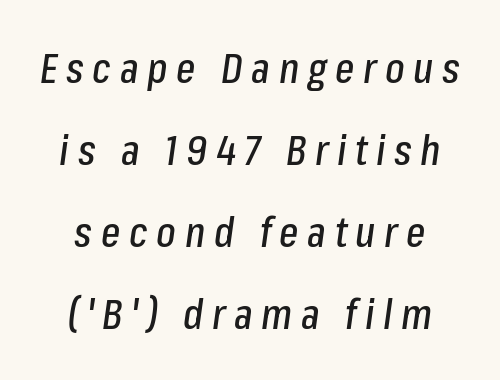
The rendering uses natural spacing where letterforms have individual widths. The rendering uses a large line-height, opening up the rows. Honestly, the letter spacing is so wide it's the main thing you notice. Glance below the letters and you will spot only blank space. Looking at the ascenders, they clearly lean.
